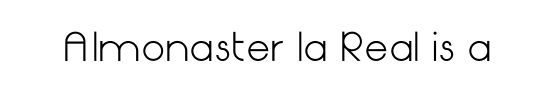
This rendering leaves character spacing at its baseline value. This rendering features lettering with no underline. The type family on display is of the sans-serif kind. Posture: upright roman. No chunkiness to these letters — they're not bold.
